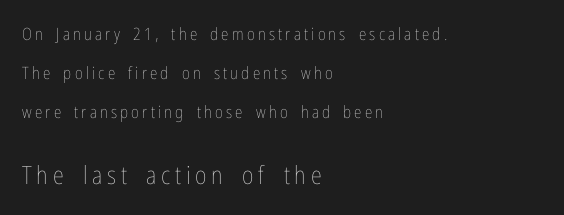
The image shows 25 px text type, upright; set left-aligned, loose line spacing (2.28x), not underlined; the second (bottom) block is 1.47x larger.
